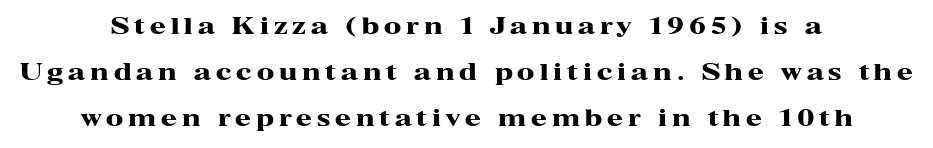
Q: Is the text bold? A: Yes.
Q: Is the text italic (slanted)? A: No, it is upright.
Q: Is the text underlined? A: No.
Q: How is the paragraph aligned? A: Centered.
Q: Is the spacing between letters normal or unusually wide? A: Unusually wide.
Q: Is the spacing between lines tight, normal or loose? A: Loose.
